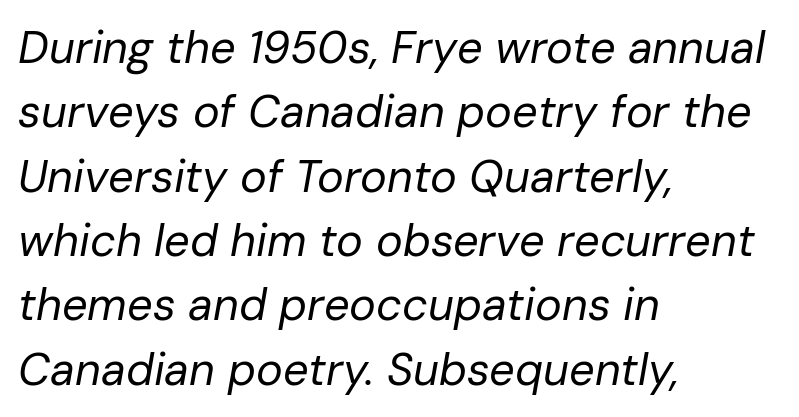
{"italic": "yes", "lean": "right", "slant_degrees": 10, "bold": "no", "weight": "regular", "width": "normal", "stroke_contrast": "low", "x_height": "medium", "monospaced": "no", "underline": "no", "align": "left", "line_spacing": "normal", "line_spacing_ratio": 1.43, "letter_spacing": "normal", "letter_spacing_em": 0.0, "glyph_px": 45}
